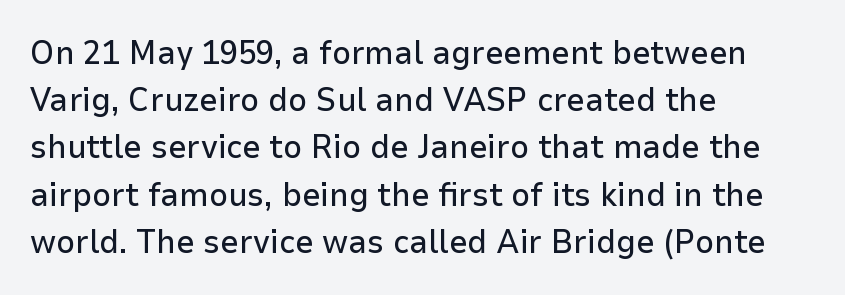
{"serif": "no", "italic": "no", "width": "normal", "stroke_contrast": "low", "x_height": "medium", "monospaced": "no", "underline": "no", "align": "left", "line_spacing": "normal", "line_spacing_ratio": 1.43, "letter_spacing": "normal", "letter_spacing_em": 0.0, "glyph_px": 33}
